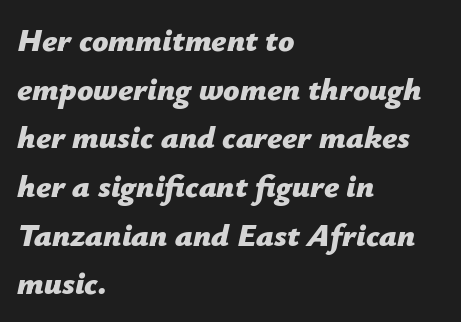
The image shows 32 px bold type, italic (leaning right); set left-aligned, normal line spacing (1.52x), normal letter spacing, not underlined; low stroke contrast and a medium x-height.
